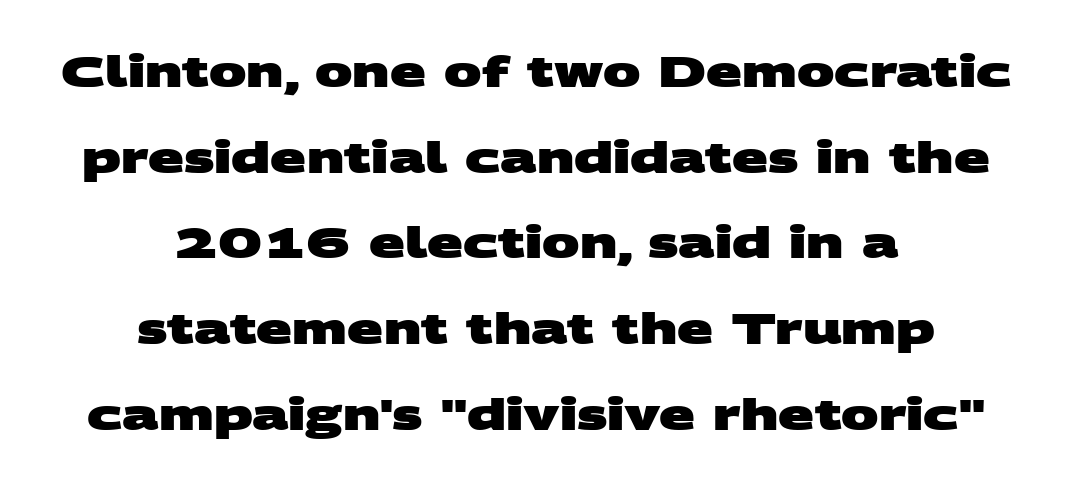
{"serif": "no", "bold": "yes", "weight": "heavy", "width": "wide", "stroke_contrast": "medium", "x_height": "large", "monospaced": "no", "underline": "no", "align": "center", "line_spacing": "loose", "line_spacing_ratio": 2.04, "letter_spacing": "normal", "letter_spacing_em": 0.0, "glyph_px": 42}
